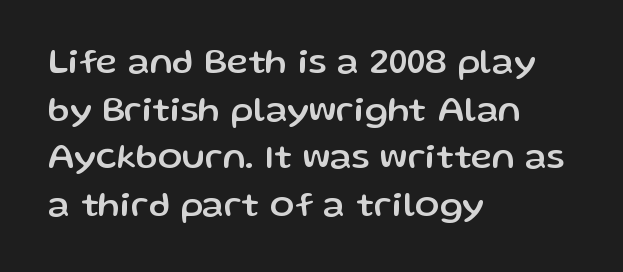
The image shows 36 px sans-serif type, upright; set left-aligned, normal line spacing (1.32x), normal letter spacing, not underlined; low stroke contrast and a medium x-height.
